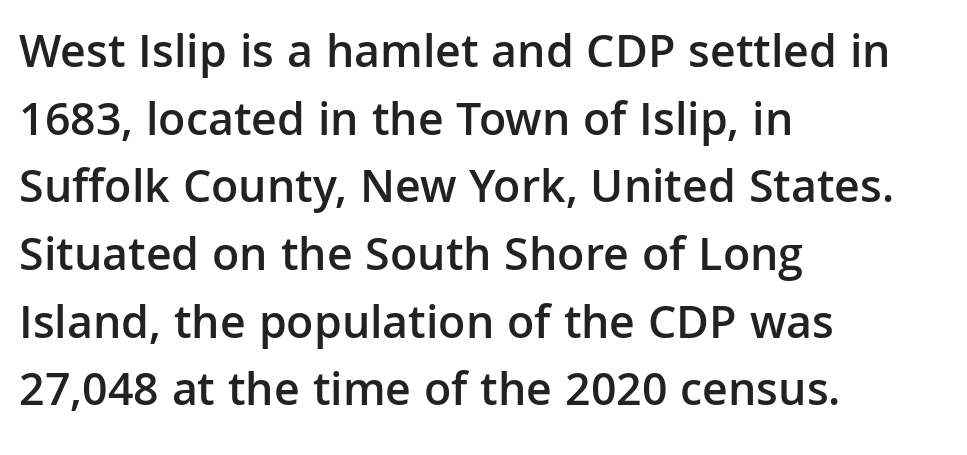
{"serif": "no", "italic": "no", "bold": "semi", "weight": "semibold", "width": "normal", "stroke_contrast": "low", "x_height": "medium", "monospaced": "no", "underline": "no", "align": "left", "line_spacing": "normal", "line_spacing_ratio": 1.41, "letter_spacing": "normal", "letter_spacing_em": 0.0, "glyph_px": 48}
